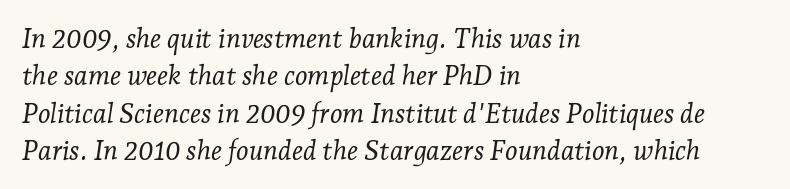
Q: Is the text bold? A: No.
Q: Is the text italic (slanted)? A: Yes, it leans right by about 7 degrees.
Q: Is the text underlined? A: No.
Q: How is the paragraph aligned? A: Left-aligned.
Q: Is the spacing between letters normal or unusually wide? A: Normal.
Q: Is the spacing between lines tight, normal or loose? A: Normal.
